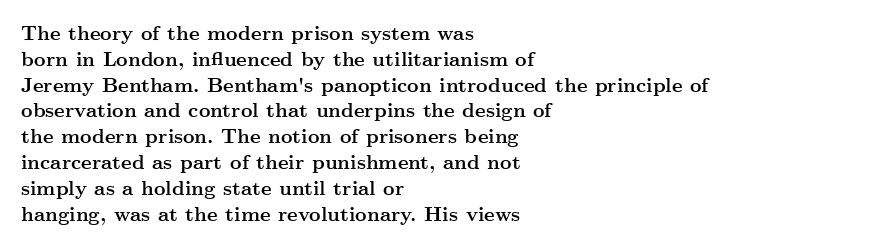
The image shows 20 px bold type, upright; set left-aligned, normal line spacing (1.29x), normal letter spacing, not underlined.
